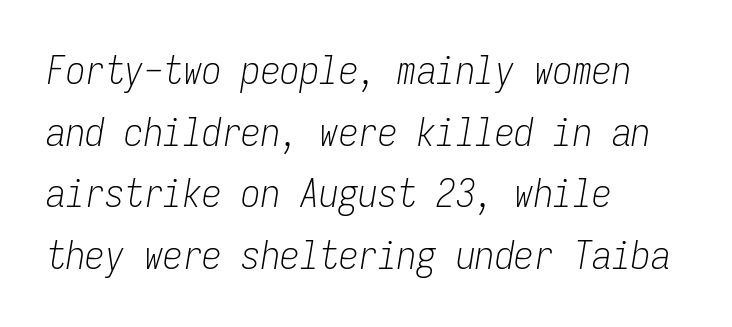
Q: Is the text bold? A: No.
Q: Is the text italic (slanted)? A: Yes, it leans right by about 9 degrees.
Q: Is the text underlined? A: No.
Q: How is the paragraph aligned? A: Left-aligned.
Q: Is the spacing between letters normal or unusually wide? A: Normal.
Q: Is the spacing between lines tight, normal or loose? A: Normal.
Q: Width (condensed, normal, or wide)? A: Condensed.
Q: Stroke contrast? A: Low.
Q: x-height? A: Medium.
Q: Monospaced? A: Yes.
